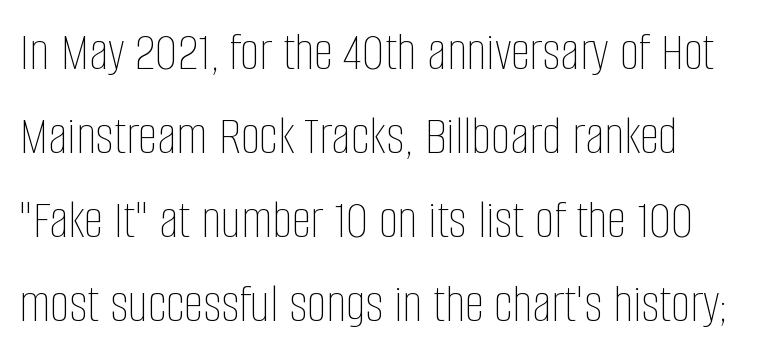
No word sits above an underline. The rows are spaced the way most documents space them. Do the characters align in a grid? No, the font is proportional. Do the letters lean? They stand straight. The font sits on the lighter half of the weight spectrum, regular included.
